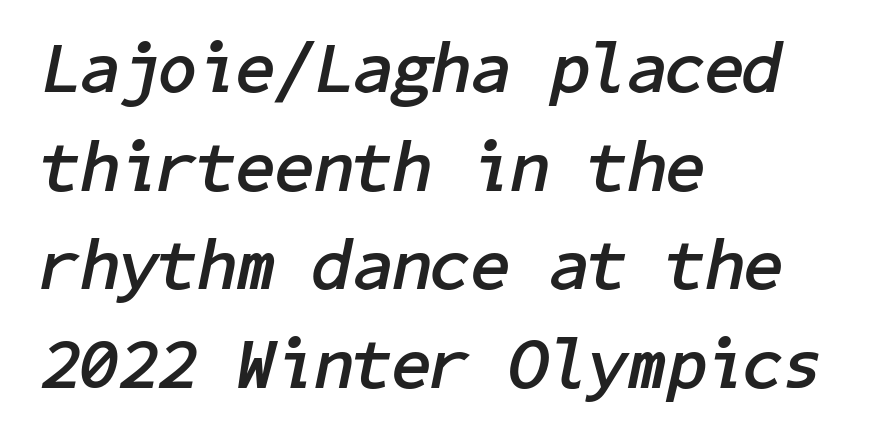
{"italic": "yes", "lean": "right", "slant_degrees": 11, "bold": "yes", "weight": "semibold", "width": "normal", "stroke_contrast": "low", "x_height": "medium", "underline": "no", "align": "left", "line_spacing": "normal", "line_spacing_ratio": 1.39, "letter_spacing": "normal", "letter_spacing_em": 0.0, "glyph_px": 71}
